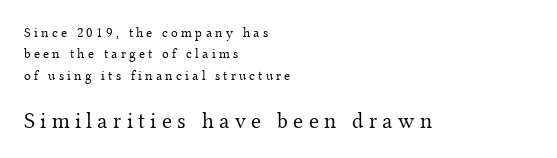
You can tell it's not italic because the verticals are truly vertical. Spacing between characters has been opened up far beyond the box default. Interline gaps are of average width in this sample. Caption: multi-line text, flush left, ragged right. Underlining? Definitely not there. Is the stroke heavy? The answer is a plain regular-or-lighter.
